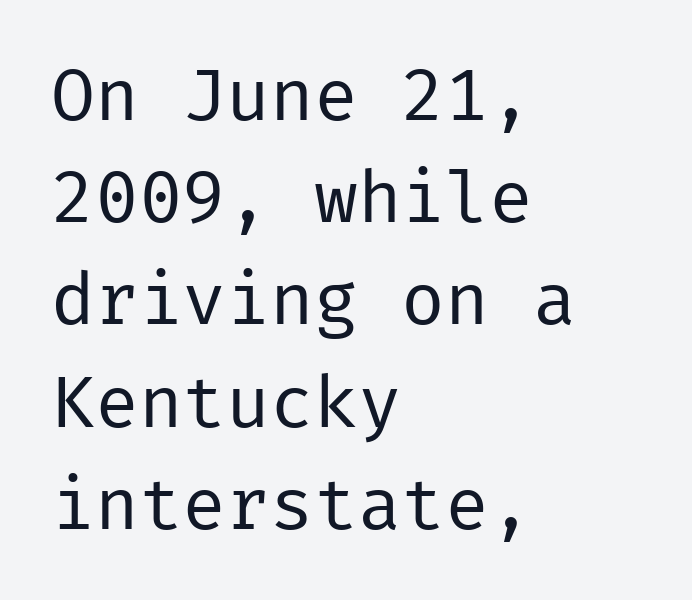
Q: Is the text bold? A: No.
Q: Is the text italic (slanted)? A: No, it is upright.
Q: Is the typeface a serif or a sans-serif typeface? A: Sans-serif.
Q: Is the text underlined? A: No.
Q: How is the paragraph aligned? A: Left-aligned.
Q: Is the spacing between letters normal or unusually wide? A: Normal.
Q: Is the spacing between lines tight, normal or loose? A: Normal.
Q: Width (condensed, normal, or wide)? A: Normal.
Q: Stroke contrast? A: Low.
Q: x-height? A: Medium.
